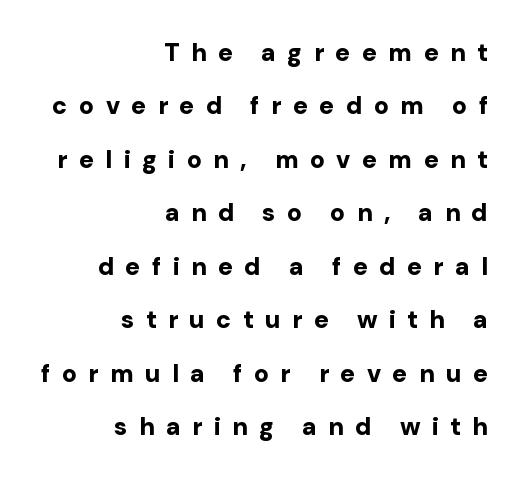
Q: Is the text bold? A: Yes.
Q: Is the text italic (slanted)? A: No, it is upright.
Q: Is the text underlined? A: No.
Q: How is the paragraph aligned? A: Right-aligned.
Q: Is the spacing between letters normal or unusually wide? A: Unusually wide.
Q: Is the spacing between lines tight, normal or loose? A: Loose.
